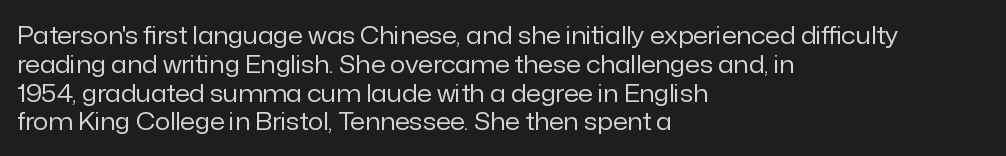
The image shows 24 px text type, upright; set left-aligned, line spacing 1.2x, normal letter spacing, not underlined.
